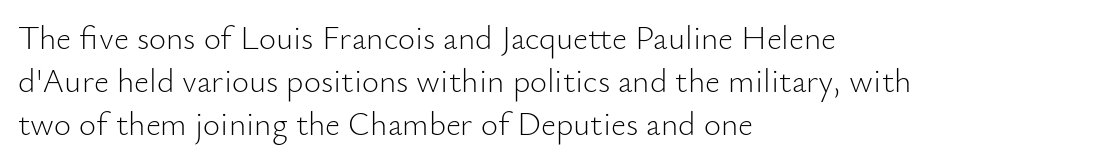
The letterforms sit at book weight or below. Is the block centered? No — it sits flush against the left margin. This rendering employs a face without finishing strokes, i.e., a sans-serif. If you measured baseline to baseline, you'd find a middling distance.
